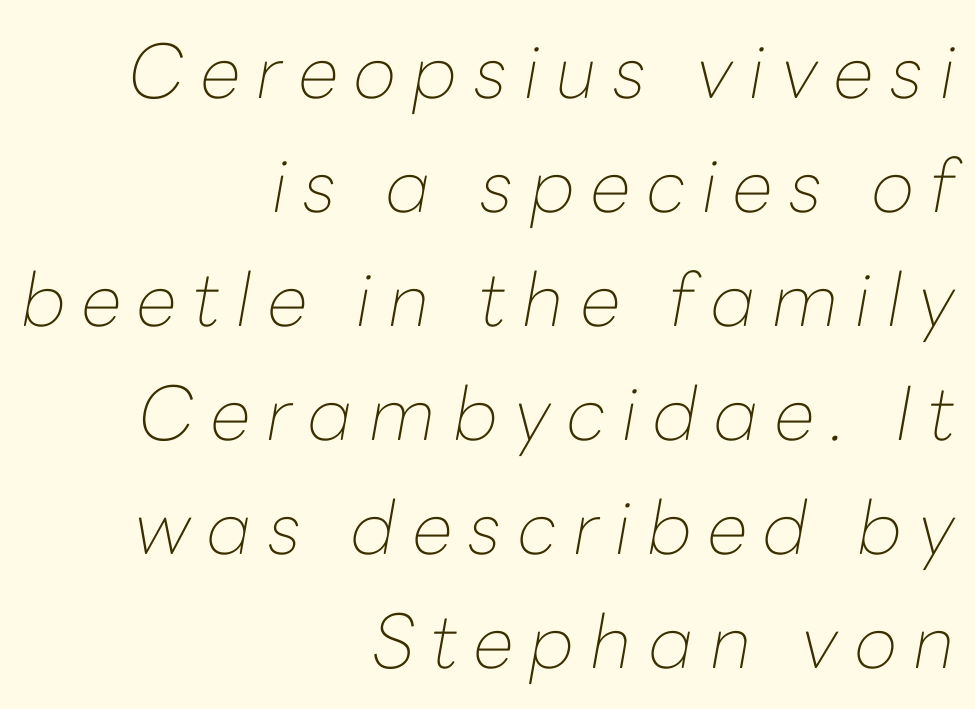
Q: Is the text bold? A: No.
Q: Is the text italic (slanted)? A: Yes, it leans right by about 10 degrees.
Q: Is the text underlined? A: No.
Q: How is the paragraph aligned? A: Right-aligned.
Q: Is the spacing between letters normal or unusually wide? A: Unusually wide.
Q: Is the spacing between lines tight, normal or loose? A: Normal.
Q: Width (condensed, normal, or wide)? A: Normal.
Q: Stroke contrast? A: Low.
Q: x-height? A: Medium.
Q: Monospaced? A: No.
